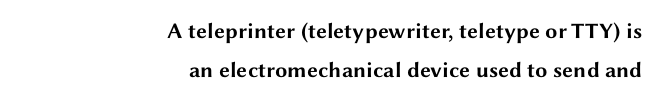
Q: Is the text bold? A: Yes.
Q: Is the text italic (slanted)? A: No, it is upright.
Q: Is the text underlined? A: No.
Q: How is the paragraph aligned? A: Right-aligned.
Q: Is the spacing between letters normal or unusually wide? A: Normal.
